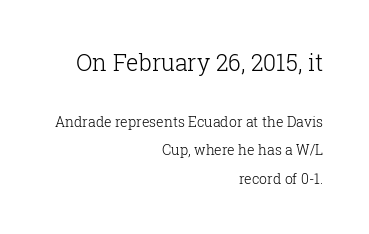
The image shows 23 px text type, upright; set right-aligned, loose line spacing (2.05x), normal letter spacing, not underlined; the first (top) block is 1.64x larger.
